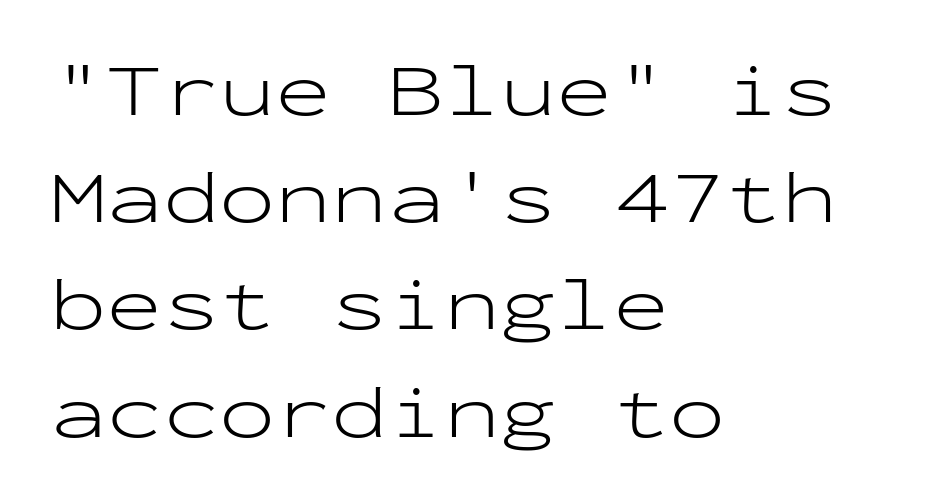
Weight: not bold — regular or lighter. Examine the stroke ends and you'll find no serifs. Nobody drew a line under any word here. The line texture is even and compact thanks to regular tracking.
